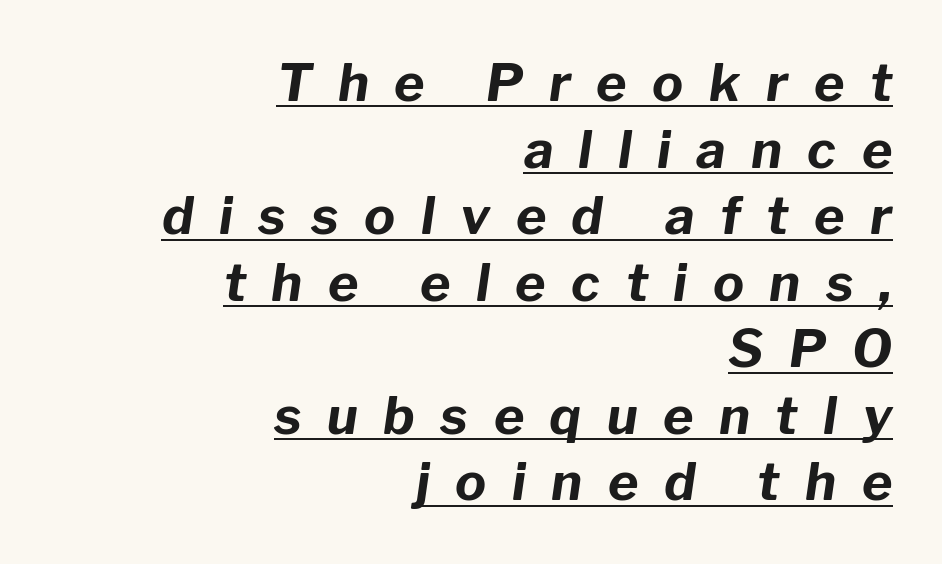
The image shows 52 px bold type, italic (leaning right); set right-aligned, normal line spacing (1.28x), unusually wide letter spacing (+0.49 em), underlined; low stroke contrast and a medium x-height.
